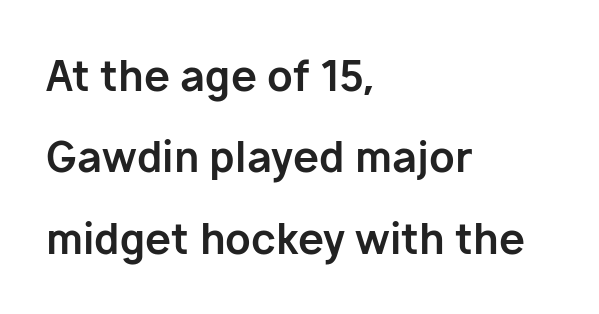
The image shows 42 px bold sans-serif type, upright; set left-aligned, loose line spacing (1.94x), normal letter spacing, not underlined; low stroke contrast and a medium x-height.
